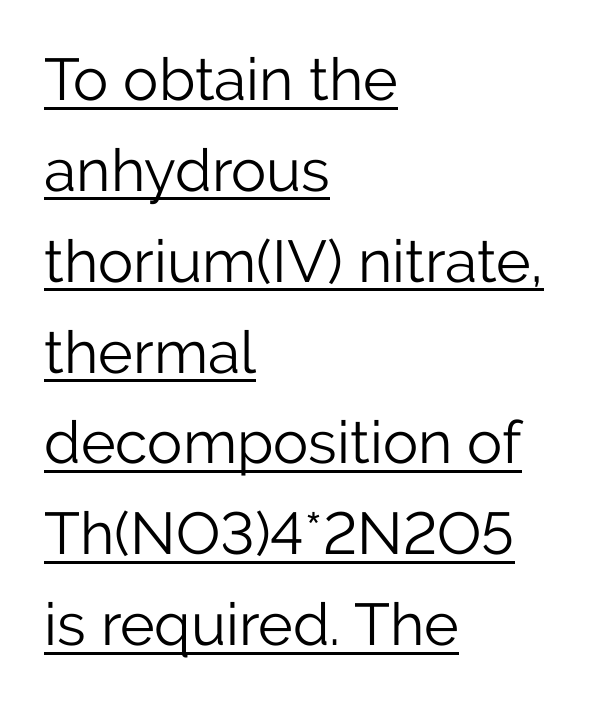
If you drew a line through each stem, it would be perfectly vertical. The tracking reads as untouched default to a designer's eye. Grotesque or geometric, the face here clearly has no serifs. The font is comparable to plain body text, perhaps lighter.
